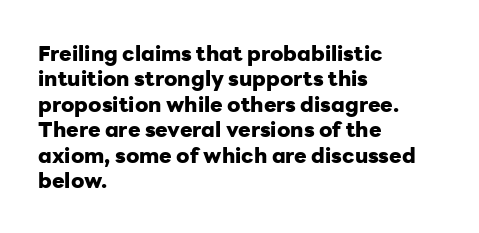
The image shows 21 px bold type, upright; set left-aligned, line spacing 1.21x, normal letter spacing, not underlined.
